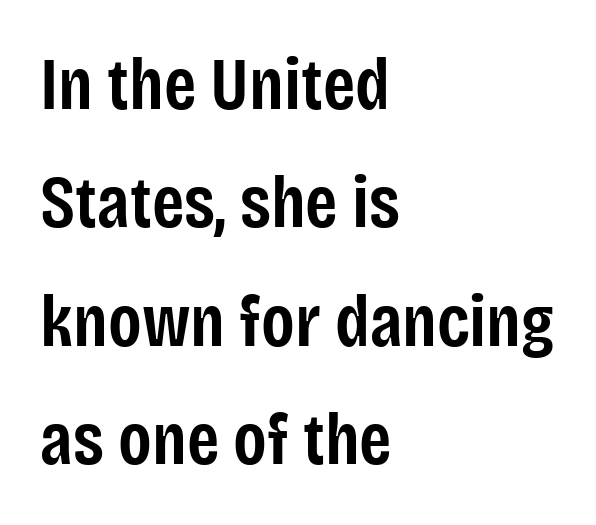
The image shows 74 px semibold, condensed sans-serif type, upright; set left-aligned, normal line spacing (1.6x), normal letter spacing, not underlined; low stroke contrast and a large x-height.
